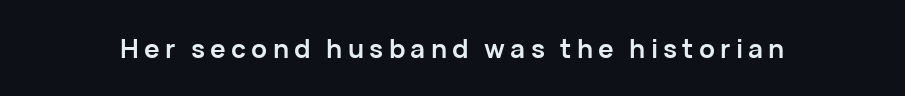
Descenders are the only things crossing below the line. The glyphs have the mass of a bold cut. Style check: upright. How are the letters spaced? Widely, with obvious added tracking.
